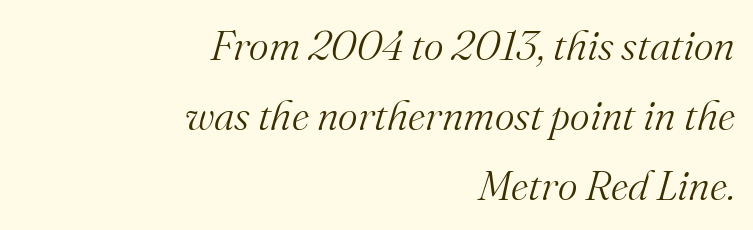
Regular leading. Ink coverage per letter is moderate at most. The characters display serif detailing at their extremities. Underlining? Definitely not there. Each letter keeps its own natural width here, so spacing adapts to shape. Quick note: italic.
